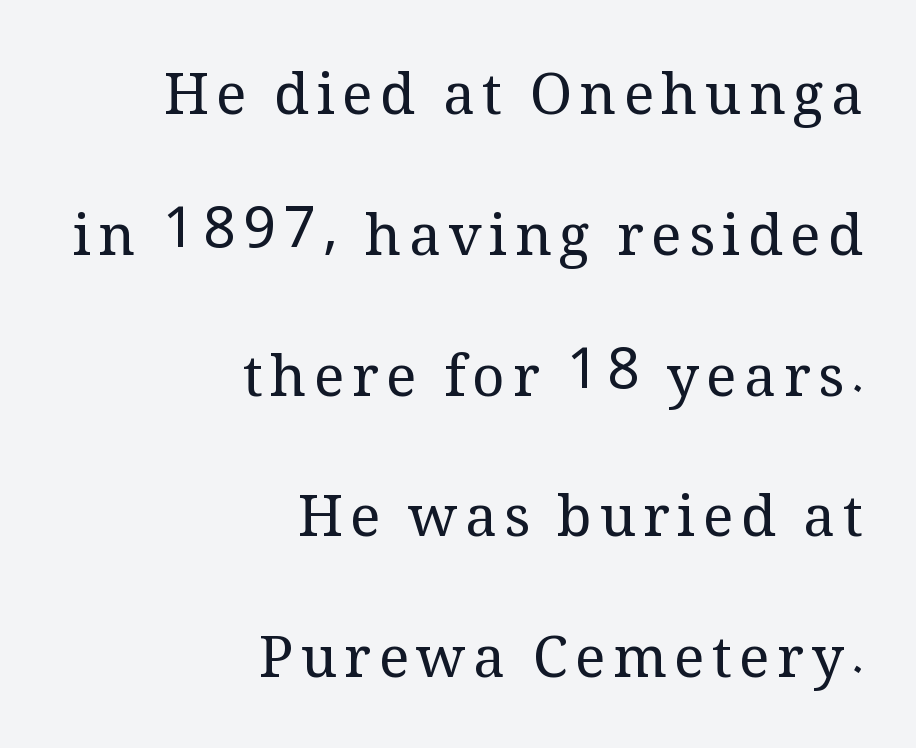
{"serif": "yes", "italic": "no", "bold": "no", "weight": "regular", "width": "normal", "stroke_contrast": "medium", "x_height": "medium", "monospaced": "no", "underline": "no", "align": "right", "line_spacing": "loose", "line_spacing_ratio": 2.47, "glyph_px": 57}
